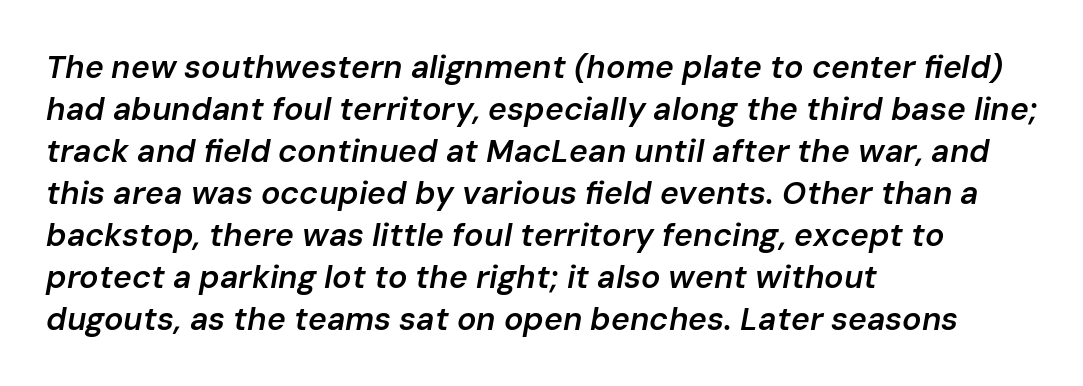
The image shows 32 px semibold type, italic (leaning right); set left-aligned, normal line spacing (1.31x), normal letter spacing, not underlined; low stroke contrast and a medium x-height.
